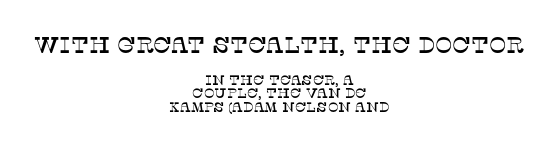
{"italic": "no", "underline": "no", "align": "center", "line_spacing": "tight", "line_spacing_ratio": 0.97, "letter_spacing": "normal", "letter_spacing_em": 0.0, "larger_block": "first", "size_ratio": 1.64, "glyph_px": 23}
